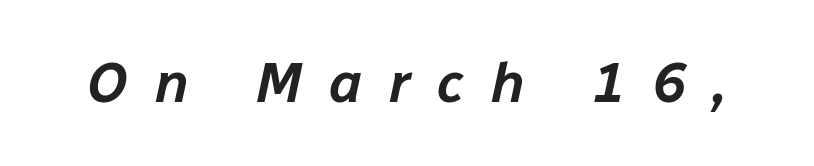
Proportional: the letters do not fall into vertical columns. The tracking reads as deliberately expanded to a designer's eye. Anything drawn beneath the words? Only blank space. These lines were composed using italics.
